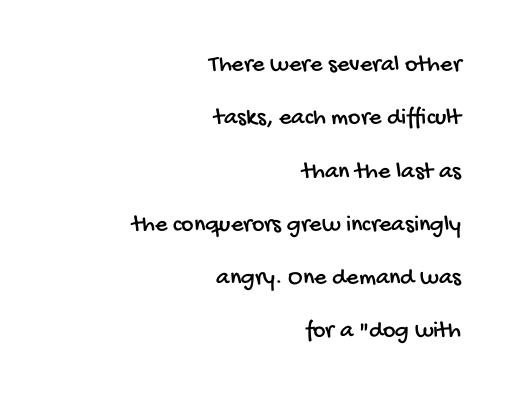
{"underline": "no", "align": "right", "line_spacing": "loose", "line_spacing_ratio": 2.22, "letter_spacing": "normal", "letter_spacing_em": 0.0, "glyph_px": 24}
